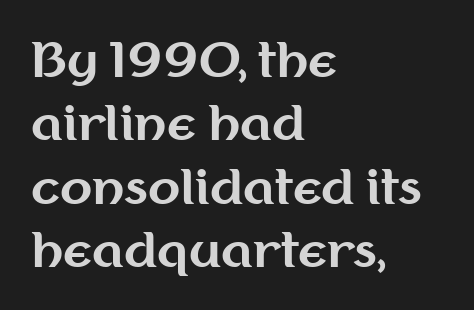
Q: Is the text bold? A: Yes.
Q: Is the text italic (slanted)? A: No, it is upright.
Q: Is the typeface a serif or a sans-serif typeface? A: Sans-serif.
Q: Is the text underlined? A: No.
Q: How is the paragraph aligned? A: Left-aligned.
Q: Is the spacing between letters normal or unusually wide? A: Normal.
Q: Is the spacing between lines tight, normal or loose? A: Normal.
Q: Width (condensed, normal, or wide)? A: Normal.
Q: Stroke contrast? A: Medium.
Q: x-height? A: Medium.
Q: Monospaced? A: No.
